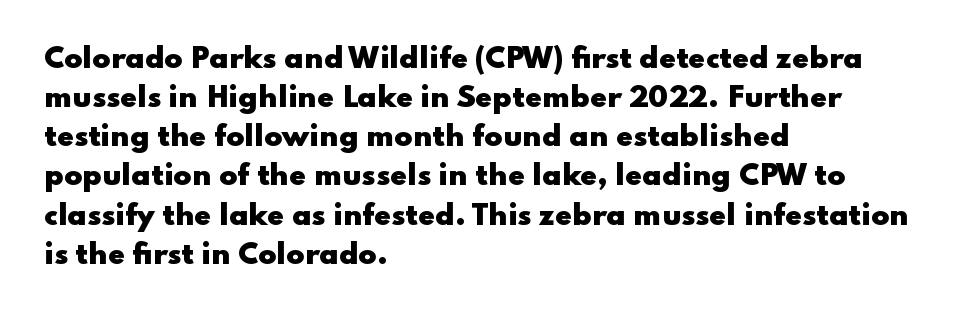
{"italic": "no", "bold": "yes", "underline": "no", "align": "left", "line_spacing": "normal", "line_spacing_ratio": 1.45, "letter_spacing": "normal", "letter_spacing_em": 0.0, "glyph_px": 27}
